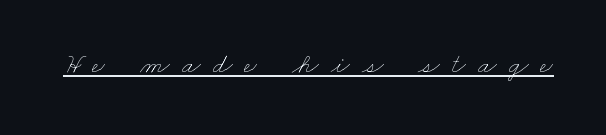
{"bold": "no", "weight": "thin", "width": "wide", "stroke_contrast": "low", "x_height": "small", "monospaced": "no", "underline": "yes", "letter_spacing": "wide", "letter_spacing_em": 0.42, "glyph_px": 28}
